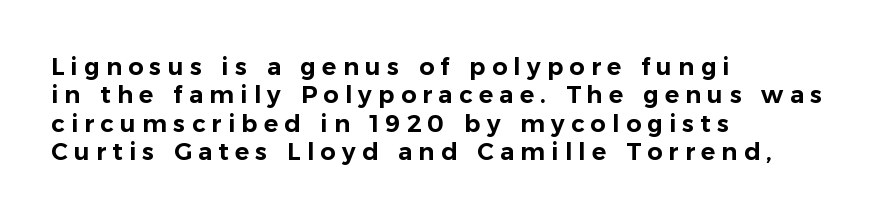
{"italic": "no", "underline": "no", "align": "left", "line_spacing_ratio": 1.18, "letter_spacing": "wide", "letter_spacing_em": 0.26, "glyph_px": 24}
